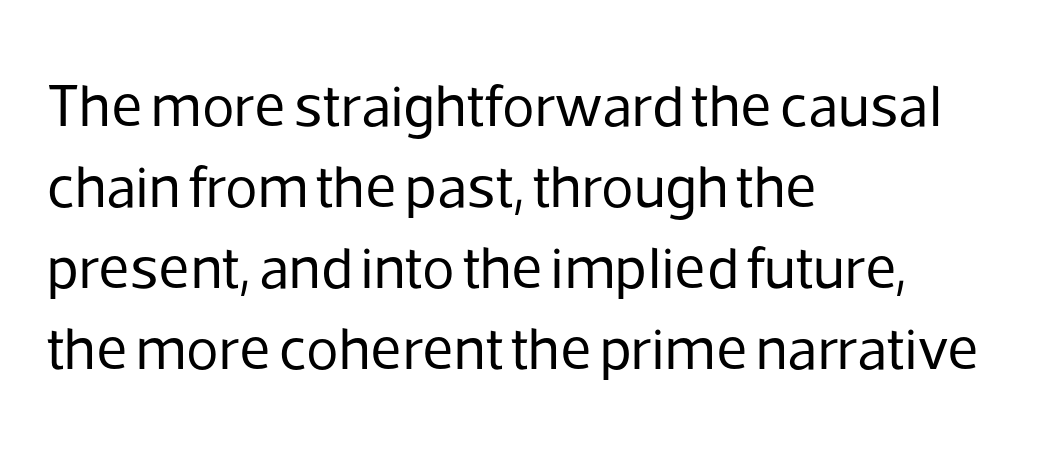
{"serif": "no", "italic": "no", "bold": "no", "weight": "regular", "width": "normal", "stroke_contrast": "low", "x_height": "medium", "monospaced": "no", "underline": "no", "align": "left", "line_spacing": "normal", "line_spacing_ratio": 1.35, "letter_spacing": "normal", "letter_spacing_em": 0.0, "glyph_px": 60}
